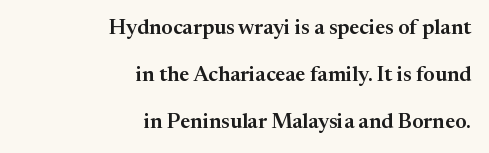
{"italic": "no", "underline": "no", "align": "right", "line_spacing": "loose", "line_spacing_ratio": 2.24, "letter_spacing": "normal", "letter_spacing_em": 0.0, "glyph_px": 21}
